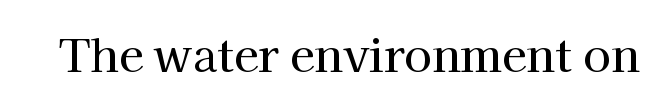
The image shows 45 px serif type, upright; set normal letter spacing, not underlined; high stroke contrast and a medium x-height.
